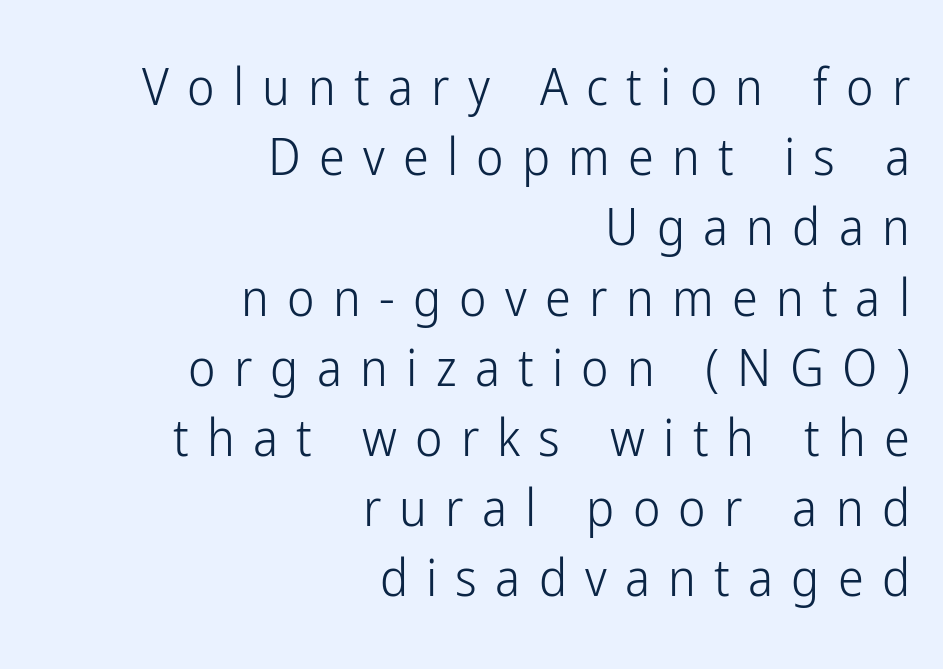
Do the characters align in a grid? No, the font is proportional. This sample uses an upright cut, with every glyph sitting square on the baseline. You could only call the tracking loose — the letters float apart. The line-height multiplier appears to be the usual default. Font category for this specimen: sans-serif.
